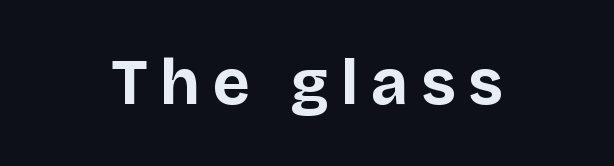
The image shows 64 px bold sans-serif type, upright; set centered, unusually wide letter spacing (+0.2 em), not underlined; low stroke contrast and a large x-height.
